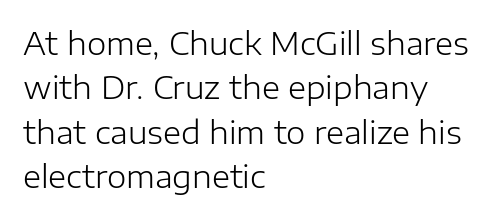
{"serif": "no", "italic": "no", "bold": "no", "weight": "light", "width": "normal", "stroke_contrast": "low", "x_height": "medium", "monospaced": "no", "underline": "no", "align": "left", "line_spacing": "normal", "line_spacing_ratio": 1.43, "letter_spacing": "normal", "letter_spacing_em": 0.0, "glyph_px": 31}
